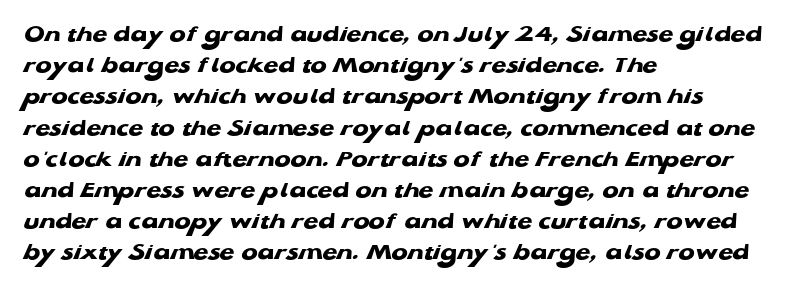
{"bold": "yes", "underline": "no", "align": "left", "line_spacing": "normal", "line_spacing_ratio": 1.3, "letter_spacing": "normal", "letter_spacing_em": 0.0, "glyph_px": 24}
